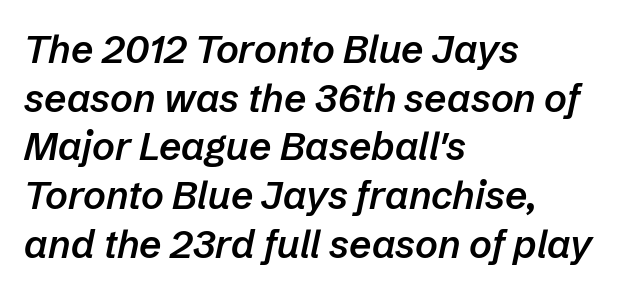
{"italic": "yes", "lean": "right", "slant_degrees": 12, "bold": "semi", "weight": "semibold", "width": "normal", "stroke_contrast": "low", "x_height": "medium", "monospaced": "no", "underline": "no", "align": "left", "line_spacing": "normal", "line_spacing_ratio": 1.25, "letter_spacing": "normal", "letter_spacing_em": 0.0, "glyph_px": 39}
